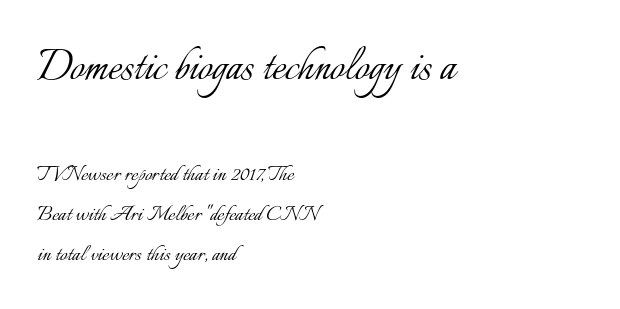
The image shows 52 px light type; set left-aligned, normal line spacing (1.54x), normal letter spacing, not underlined; the first (top) block is 2.0x larger; low stroke contrast and a small x-height.
